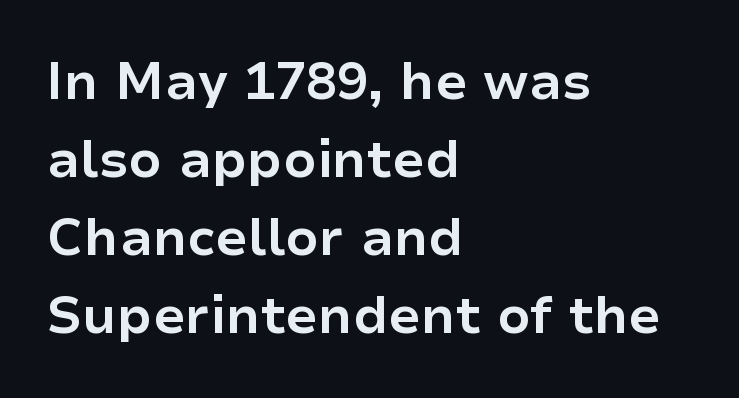
The image shows 52 px bold sans-serif type, upright; set left-aligned, normal line spacing (1.5x), normal letter spacing, not underlined; low stroke contrast and a medium x-height.
